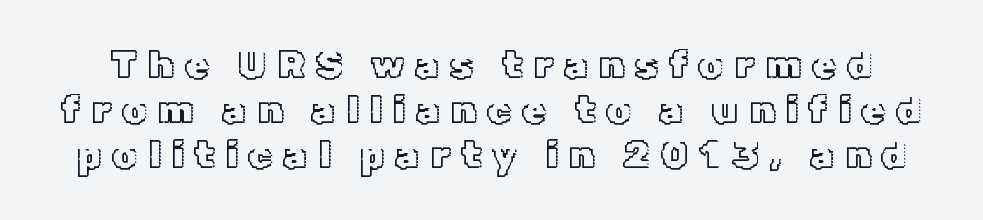
{"italic": "no", "width": "normal", "x_height": "medium", "monospaced": "no", "underline": "no", "line_spacing_ratio": 1.16, "letter_spacing": "wide", "letter_spacing_em": 0.27, "glyph_px": 39}
